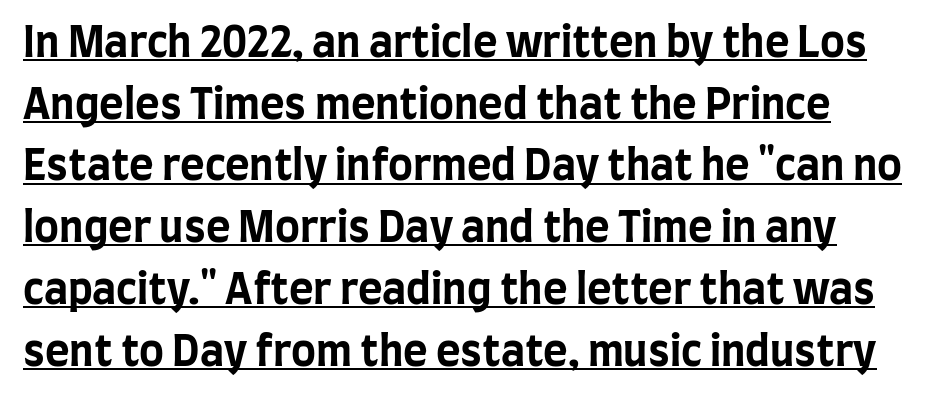
The image shows 42 px bold, condensed sans-serif type, upright; set left-aligned, normal line spacing (1.47x), normal letter spacing, underlined; low stroke contrast and a large x-height.
